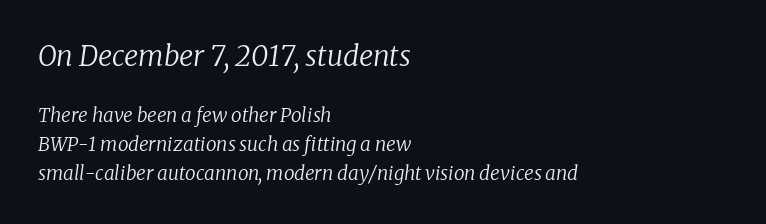
{"serif": "yes", "italic": "yes", "lean": "right", "slant_degrees": 8, "bold": "no", "weight": "regular", "width": "normal", "stroke_contrast": "low", "x_height": "medium", "monospaced": "no", "underline": "no", "align": "left", "line_spacing": "normal", "line_spacing_ratio": 1.52, "letter_spacing": "normal", "letter_spacing_em": 0.0, "larger_block": "first", "size_ratio": 1.47, "glyph_px": 28}
